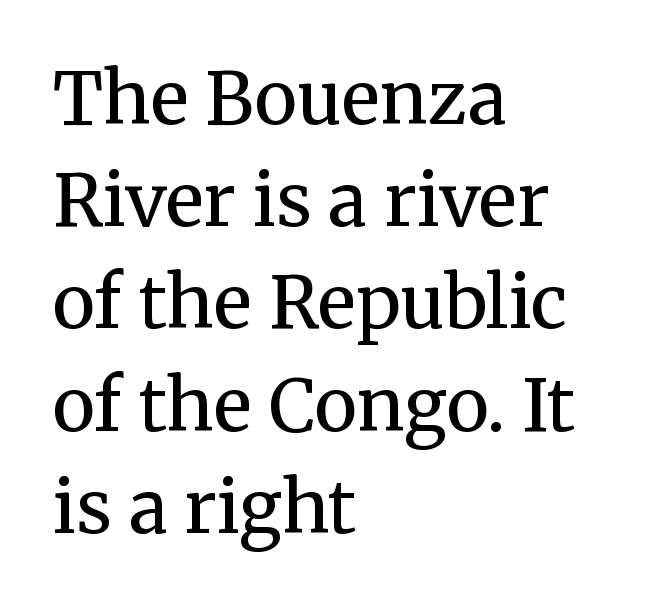
{"serif": "yes", "italic": "no", "bold": "no", "weight": "regular", "width": "normal", "stroke_contrast": "medium", "x_height": "medium", "monospaced": "no", "underline": "no", "align": "left", "line_spacing": "normal", "line_spacing_ratio": 1.42, "letter_spacing": "normal", "letter_spacing_em": 0.0, "glyph_px": 72}
